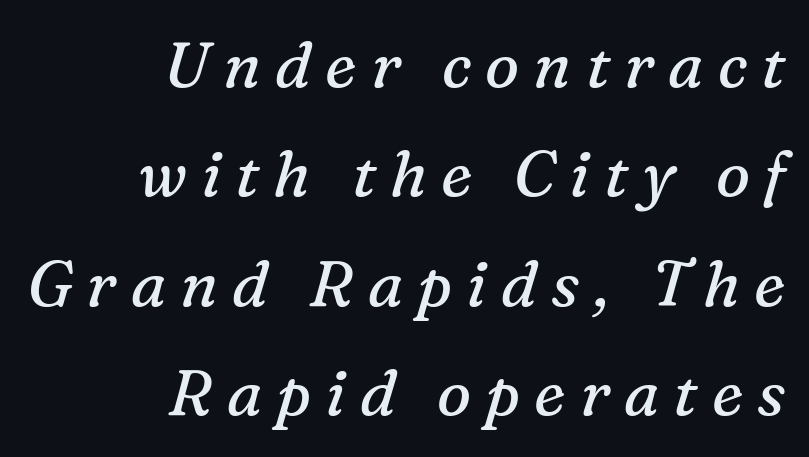
{"serif": "yes", "italic": "yes", "lean": "right", "slant_degrees": 16, "bold": "no", "weight": "regular", "width": "normal", "stroke_contrast": "medium", "x_height": "medium", "monospaced": "no", "underline": "no", "align": "right", "line_spacing_ratio": 1.71, "letter_spacing": "wide", "letter_spacing_em": 0.22, "glyph_px": 64}
